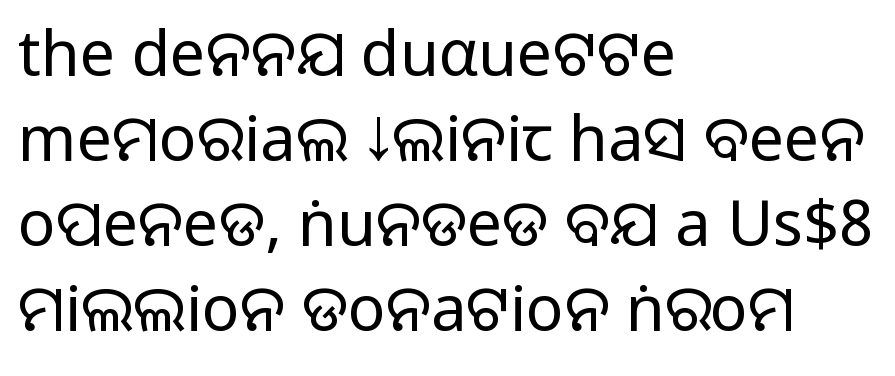
The image shows 63 px sans-serif type, upright; set left-aligned, normal line spacing (1.35x), normal letter spacing, not underlined; medium stroke contrast.
